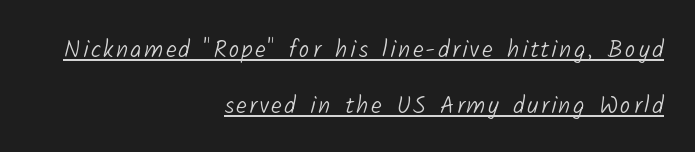
Q: Is the text bold? A: No.
Q: Is the text underlined? A: Yes.
Q: How is the paragraph aligned? A: Right-aligned.
Q: Is the spacing between lines tight, normal or loose? A: Loose.
